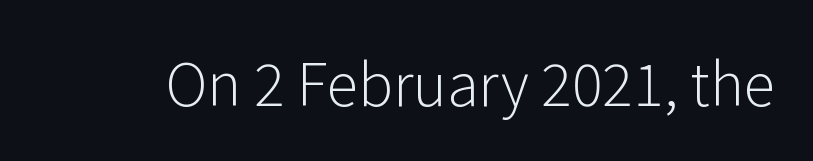
{"serif": "no", "italic": "no", "bold": "no", "weight": "light", "width": "normal", "stroke_contrast": "low", "x_height": "medium", "monospaced": "no", "underline": "no", "letter_spacing": "normal", "letter_spacing_em": 0.0, "glyph_px": 58}
